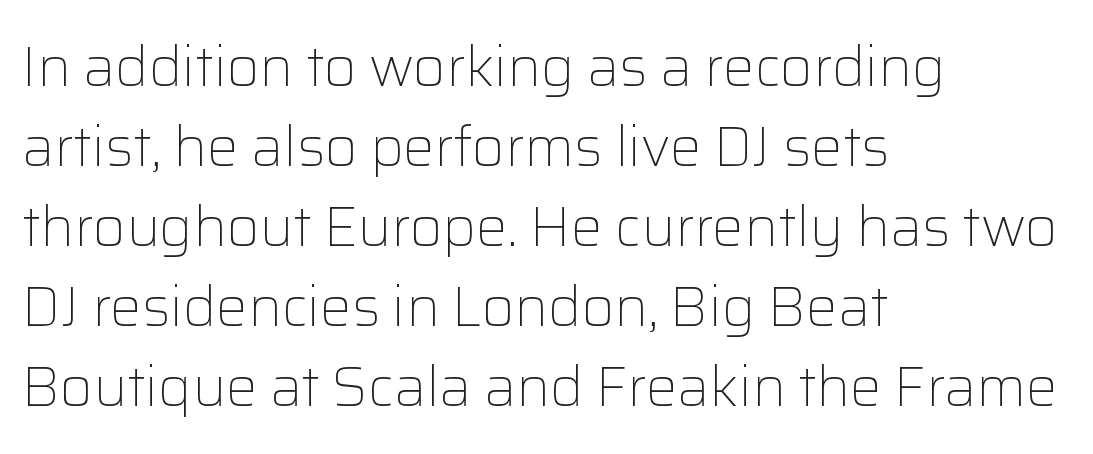
{"serif": "no", "italic": "no", "bold": "no", "weight": "light", "width": "normal", "stroke_contrast": "low", "x_height": "medium", "monospaced": "no", "underline": "no", "align": "left", "line_spacing": "normal", "line_spacing_ratio": 1.43, "letter_spacing": "normal", "letter_spacing_em": 0.0, "glyph_px": 56}
